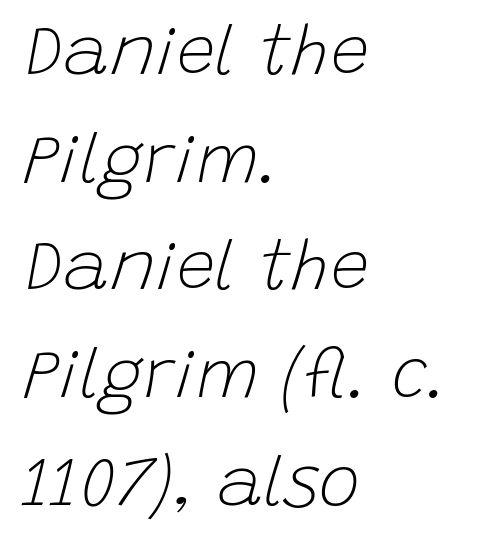
Q: Is the text bold? A: No.
Q: Is the text italic (slanted)? A: Yes, it leans right by about 15 degrees.
Q: Is the text underlined? A: No.
Q: How is the paragraph aligned? A: Left-aligned.
Q: Is the spacing between letters normal or unusually wide? A: Normal.
Q: Is the spacing between lines tight, normal or loose? A: Normal.
Q: Width (condensed, normal, or wide)? A: Normal.
Q: Stroke contrast? A: Low.
Q: x-height? A: Large.
Q: Monospaced? A: No.
